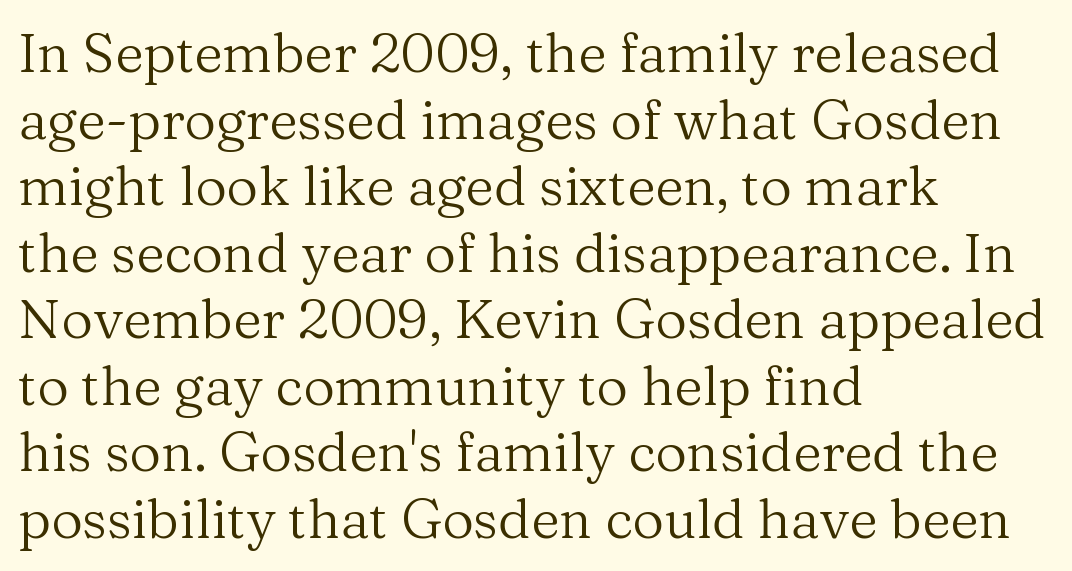
{"serif": "yes", "italic": "no", "bold": "no", "weight": "regular", "width": "normal", "stroke_contrast": "medium", "x_height": "medium", "monospaced": "no", "underline": "no", "align": "left", "line_spacing_ratio": 1.21, "letter_spacing": "normal", "letter_spacing_em": 0.0, "glyph_px": 55}
